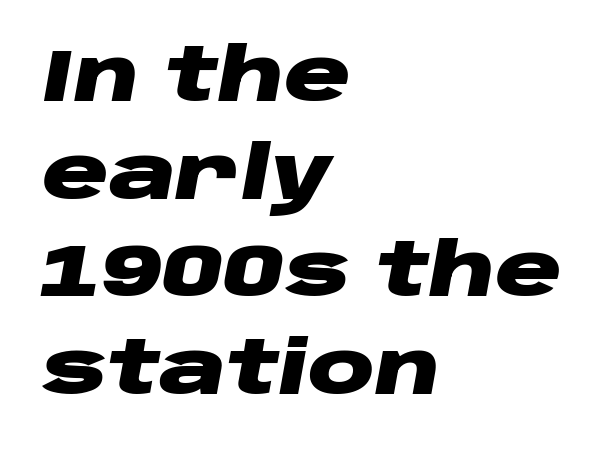
Q: Is the text bold? A: Yes.
Q: Is the text italic (slanted)? A: Yes, it leans right by about 10 degrees.
Q: Is the text underlined? A: No.
Q: How is the paragraph aligned? A: Left-aligned.
Q: Is the spacing between letters normal or unusually wide? A: Normal.
Q: Is the spacing between lines tight, normal or loose? A: Normal.
Q: Width (condensed, normal, or wide)? A: Wide.
Q: Stroke contrast? A: Low.
Q: x-height? A: Large.
Q: Monospaced? A: No.
